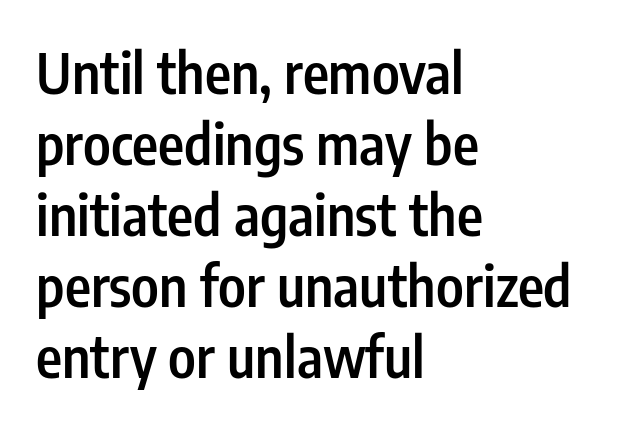
The passage shown is typed in a proportional face where columns would drift. It's the straight-up-and-down kind of type. The lines are quadded left. Stroke thickness is moderately raised; the sample reads as semibold. There is no visible air inserted between adjacent glyphs. Plain, unruled lines of type.
